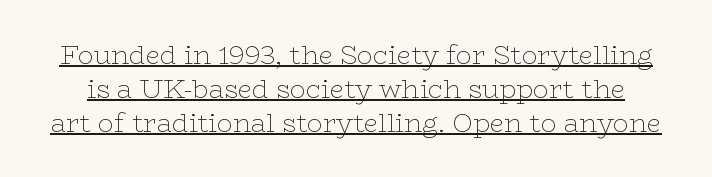
The image shows 26 px text type, upright; set normal line spacing (1.3x), normal letter spacing, underlined.
